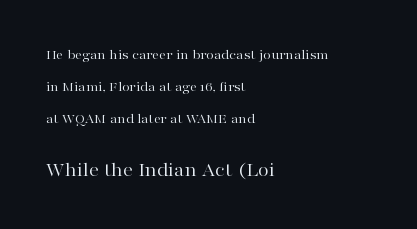
A classic flush-left, rag-right setting is used for this passage. No extra tracking has been applied to these lines. Rows of type keep a wide berth in the vertical direction. The emphasis by scale lands on block number two, below. The type sits square on the baseline with zero lean.
